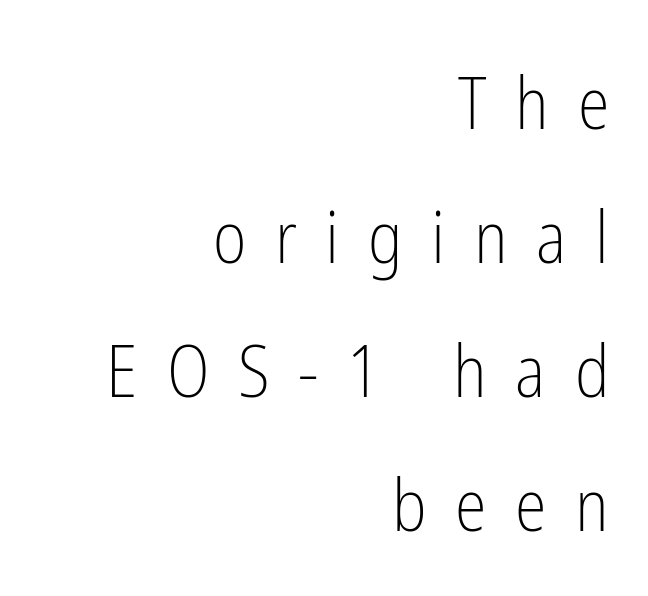
{"serif": "no", "italic": "no", "bold": "no", "weight": "light", "width": "condensed", "stroke_contrast": "low", "x_height": "medium", "monospaced": "no", "underline": "no", "align": "right", "line_spacing_ratio": 1.86, "letter_spacing": "wide", "letter_spacing_em": 0.4, "glyph_px": 72}
